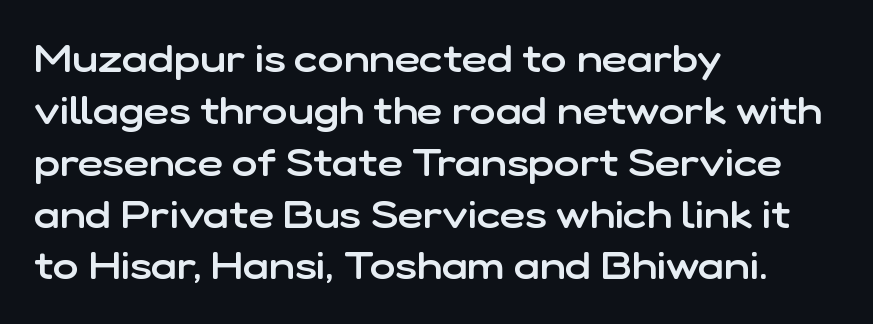
In terms of letterform style, serifs are entirely absent. The rendering keeps characters at their native spacing. Whoever set this chose a conventional vertical rhythm. Horizontal alignment here is leftward, the default for most running prose.
